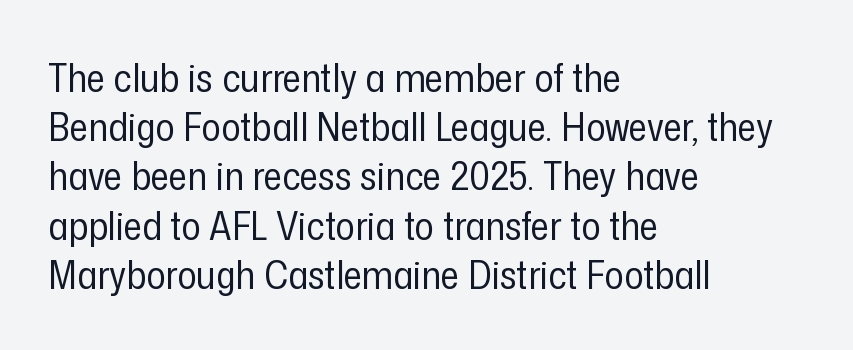
{"serif": "no", "italic": "no", "bold": "no", "weight": "regular", "width": "condensed", "stroke_contrast": "low", "x_height": "medium", "monospaced": "no", "underline": "no", "align": "left", "line_spacing_ratio": 1.23, "letter_spacing": "normal", "letter_spacing_em": 0.0, "glyph_px": 40}
